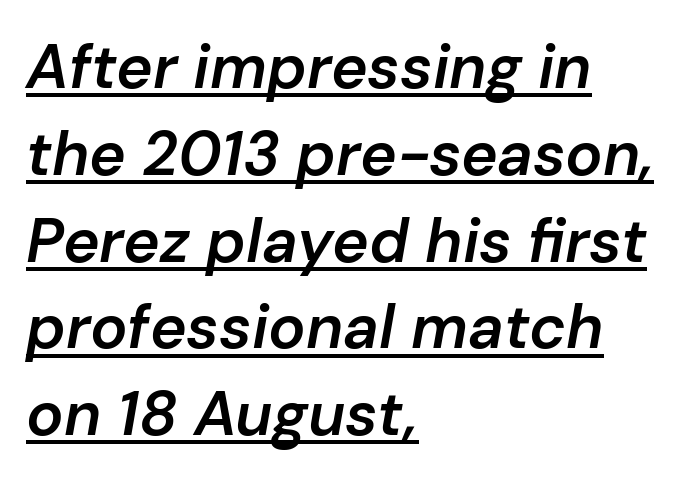
{"italic": "yes", "lean": "right", "slant_degrees": 10, "bold": "semi", "weight": "semibold", "width": "normal", "stroke_contrast": "low", "x_height": "medium", "monospaced": "no", "underline": "yes", "align": "left", "line_spacing": "normal", "line_spacing_ratio": 1.4, "letter_spacing": "normal", "letter_spacing_em": 0.0, "glyph_px": 62}
